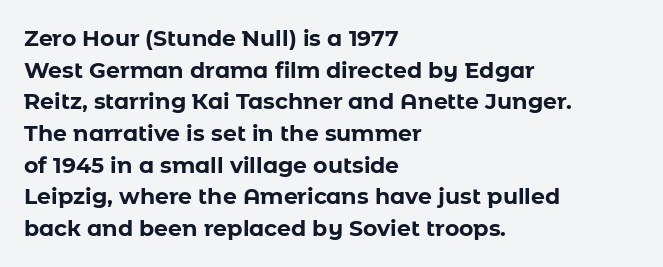
The image shows 22 px bold type, upright; set left-aligned, normal line spacing (1.44x), normal letter spacing, not underlined.
